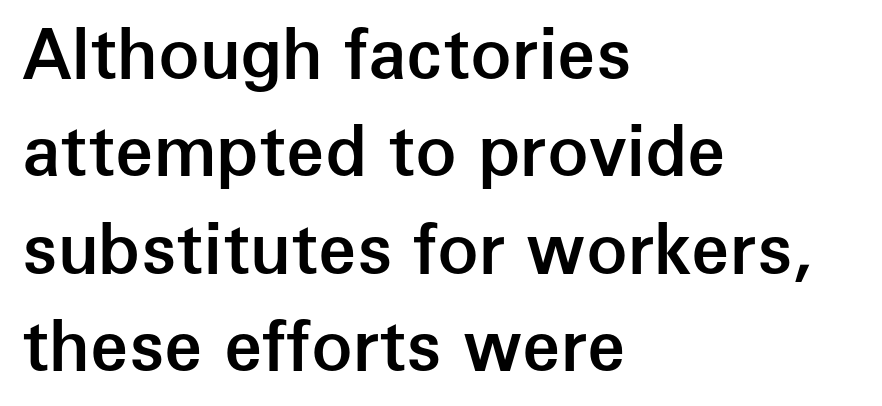
The image shows 69 px semibold sans-serif type, upright; set left-aligned, normal line spacing (1.41x), normal letter spacing, not underlined; low stroke contrast and a medium x-height.
